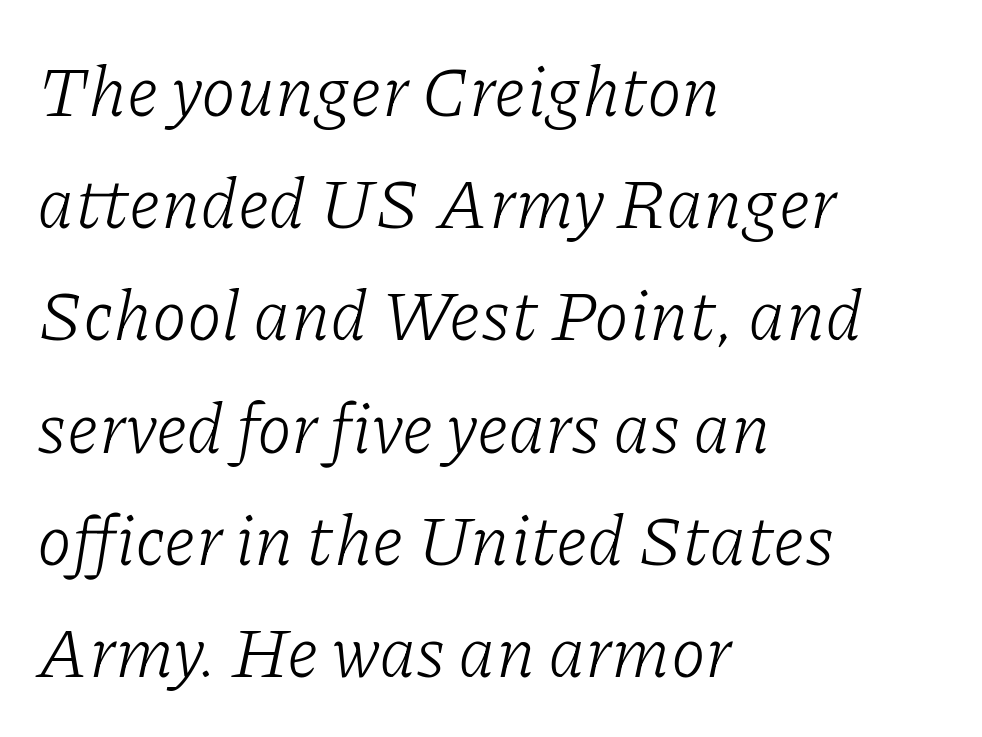
The image shows 71 px light serif type, italic (leaning right); set left-aligned, normal line spacing (1.58x), normal letter spacing, not underlined; low stroke contrast and a medium x-height.
